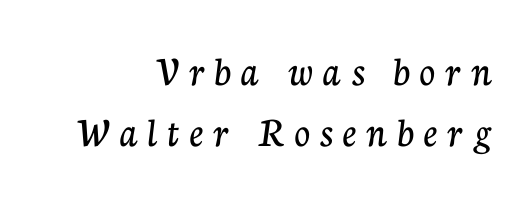
Display-style spreading of the glyphs; the letterfit is very open. Character widths vary here, with narrow letters taking less room than wide ones. Reading down the column, the eye jumps a familiar distance to each next line.
